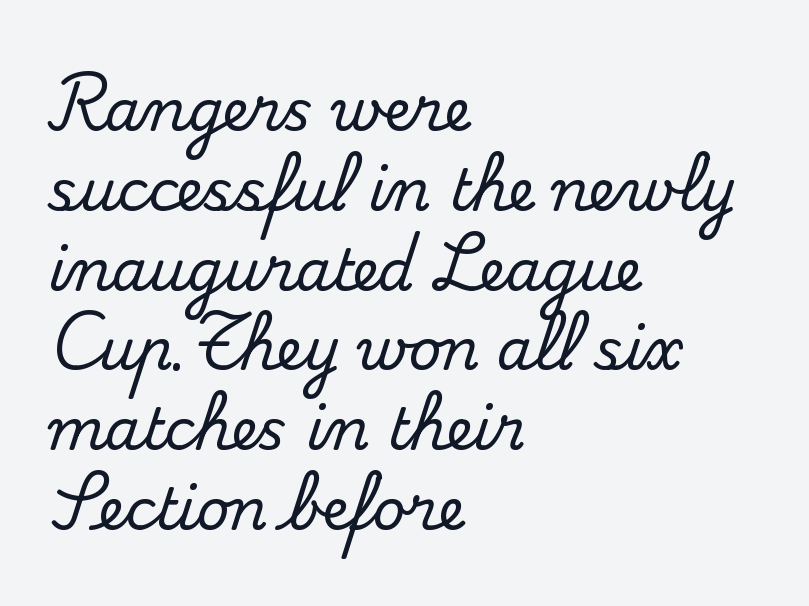
Just letters on the line, the space beneath them empty. This sample has the flowing, uneven cadence of proportional lettering. Casual observation: everything's shoved over to the left. The space between consecutive lines is moderate. The line texture is even and compact thanks to regular tracking.
